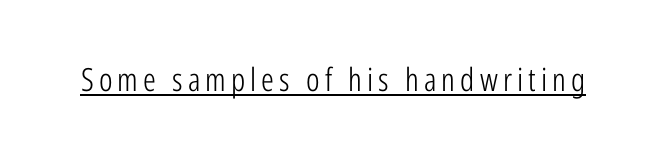
Q: Is the text bold? A: No.
Q: Is the text italic (slanted)? A: No, it is upright.
Q: Is the typeface a serif or a sans-serif typeface? A: Sans-serif.
Q: Is the text underlined? A: Yes.
Q: Width (condensed, normal, or wide)? A: Condensed.
Q: Stroke contrast? A: Low.
Q: x-height? A: Medium.
Q: Monospaced? A: No.
